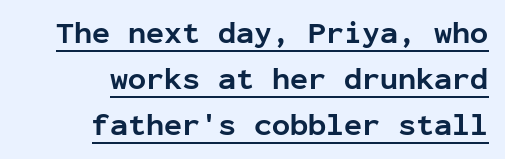
If you drew a ruler down the right edge, every line would touch it. Here the designer chose a console-style face with uniform glyph widths. No feet cap the strokes, marking this as sans-serif type. The rendering keeps characters at their native spacing.
